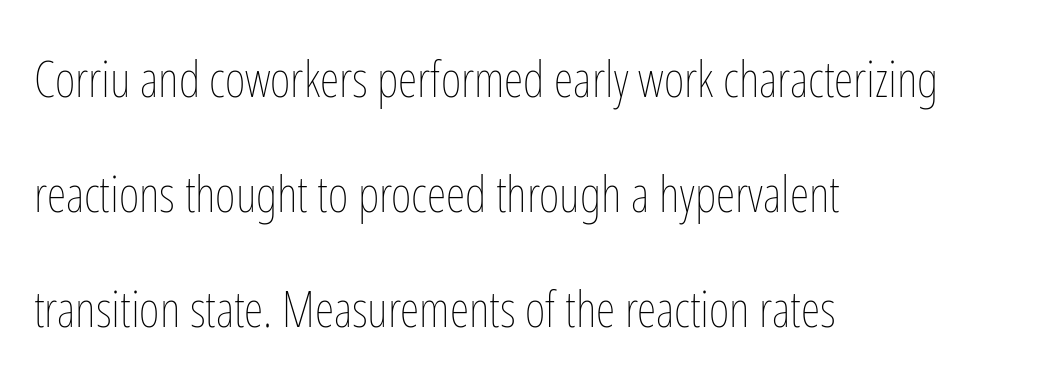
Q: Is the text bold? A: No.
Q: Is the text italic (slanted)? A: No, it is upright.
Q: Is the text underlined? A: No.
Q: How is the paragraph aligned? A: Left-aligned.
Q: Is the spacing between letters normal or unusually wide? A: Normal.
Q: Is the spacing between lines tight, normal or loose? A: Loose.
Q: Width (condensed, normal, or wide)? A: Condensed.
Q: Stroke contrast? A: Low.
Q: x-height? A: Medium.
Q: Monospaced? A: No.
